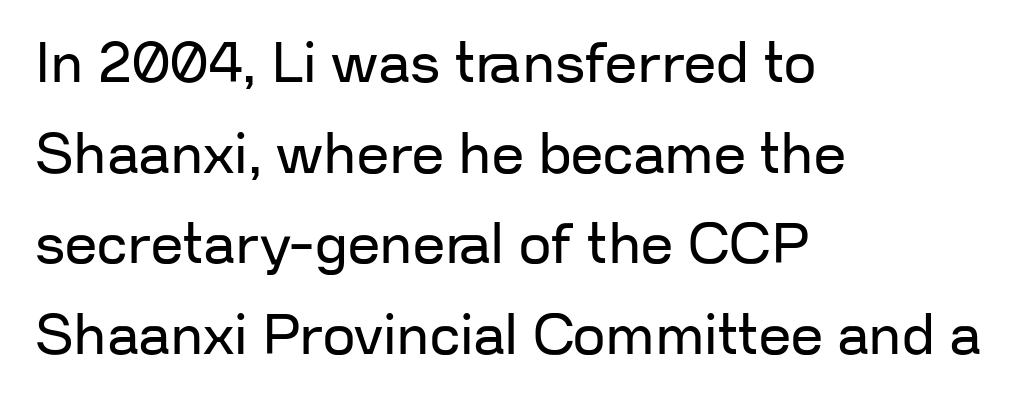
The image shows 57 px regular-weight sans-serif type, upright; set left-aligned, normal line spacing (1.59x), normal letter spacing, not underlined; low stroke contrast and a medium x-height.
